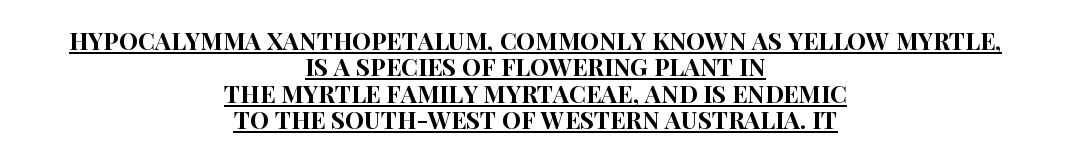
The image shows 24 px text type, upright; set centered, tight line spacing (1.1x), normal letter spacing, underlined.
